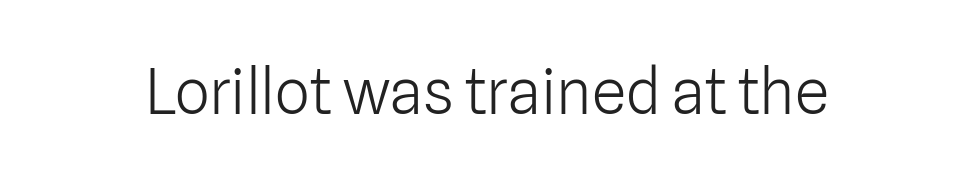
The image shows 62 px light sans-serif type, upright; set normal letter spacing, not underlined; low stroke contrast and a medium x-height.
